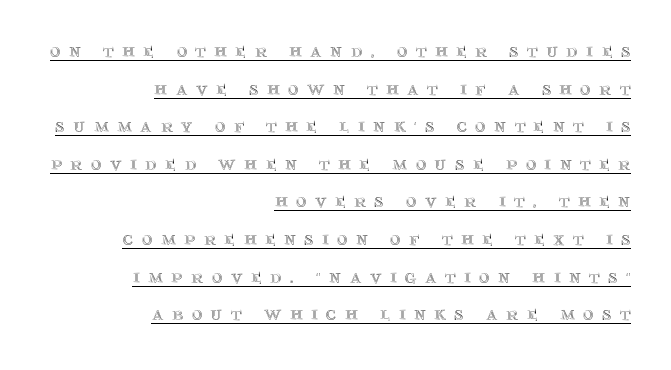
{"italic": "no", "underline": "yes", "align": "right", "line_spacing_ratio": 1.88, "letter_spacing": "wide", "letter_spacing_em": 0.43, "glyph_px": 20}
